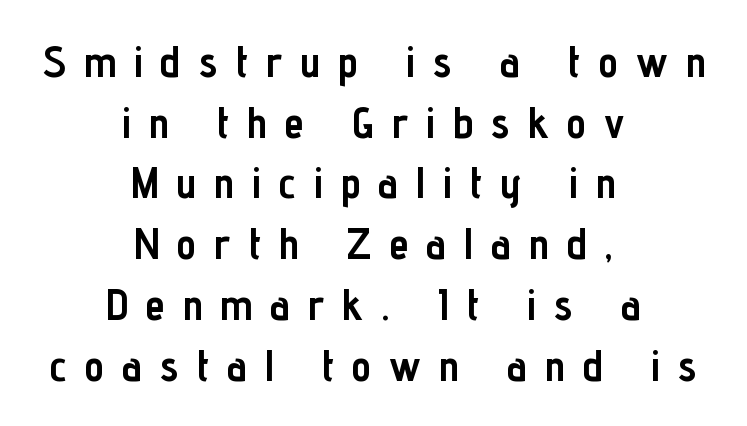
The text block is weighted toward neither margin, spreading evenly from the middle. These lines are rendered in a variable-pitch font. The space between consecutive lines is moderate. Loose tracking; the words dissolve into strings of separated letters.
